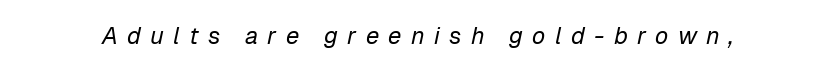
Bold? No — there's no thickening of the strokes. This sample uses expanded letter spacing, leaving extra air between glyphs. The font's italic variant was chosen for this text. The strip under each line holds only bare page.
